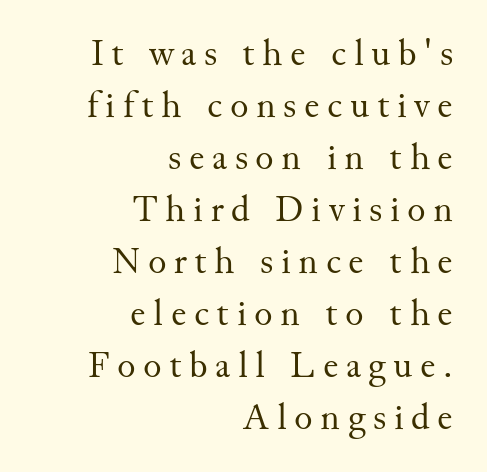
Stroke mass is kept to a normal reading level or below. Honestly, the row spacing looks completely unremarkable. Posture: vertical. The foot of each line stays bare and open.
